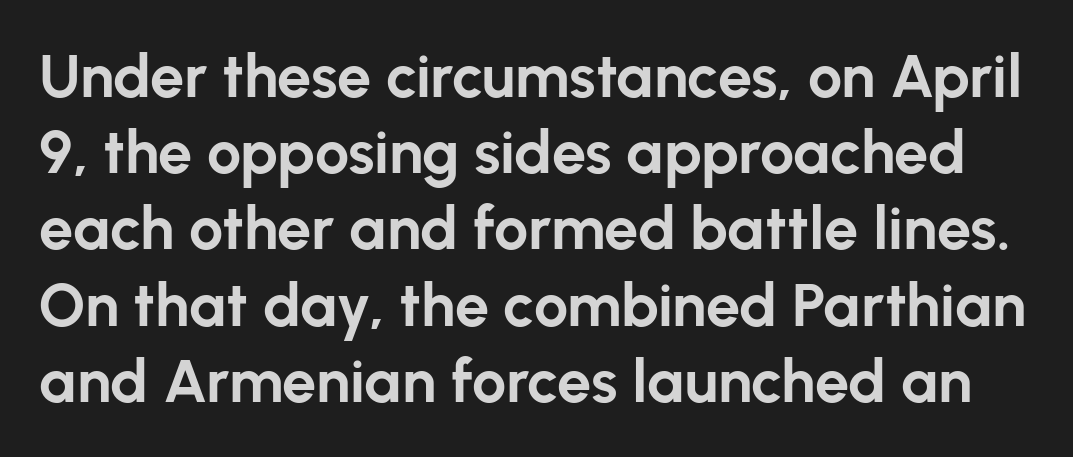
Q: Is the text bold? A: Yes.
Q: Is the text italic (slanted)? A: No, it is upright.
Q: Is the typeface a serif or a sans-serif typeface? A: Sans-serif.
Q: Is the text underlined? A: No.
Q: Is the spacing between letters normal or unusually wide? A: Normal.
Q: Is the spacing between lines tight, normal or loose? A: Normal.
Q: Width (condensed, normal, or wide)? A: Normal.
Q: Stroke contrast? A: Low.
Q: x-height? A: Medium.
Q: Monospaced? A: No.
